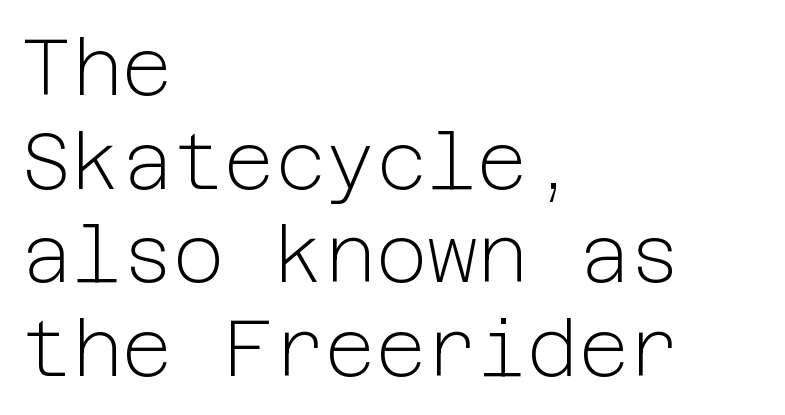
Look at the bottom of the vertical strokes: they stop flat, with no serifs. A roman cut, with each character standing at attention. Leftover space on each line is placed entirely after the last word. Decoration check: the copy has no underline. Summary of weight: not heavy and not bold. Inter-character spacing is left at the font's built-in metrics.
